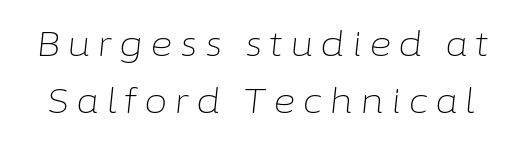
Q: Is the text bold? A: No.
Q: Is the text italic (slanted)? A: Yes, it leans right by about 6 degrees.
Q: Is the text underlined? A: No.
Q: Is the spacing between letters normal or unusually wide? A: Unusually wide.
Q: Is the spacing between lines tight, normal or loose? A: Normal.
Q: Width (condensed, normal, or wide)? A: Normal.
Q: Stroke contrast? A: Low.
Q: x-height? A: Medium.
Q: Monospaced? A: No.
